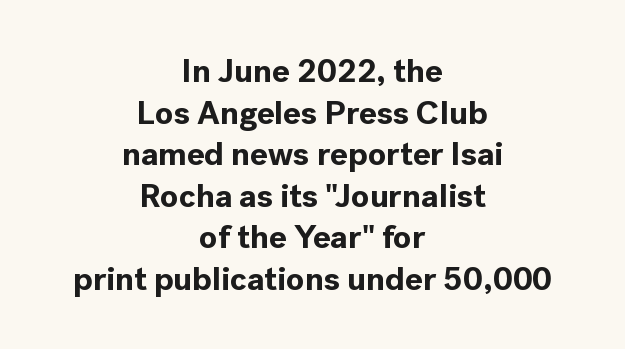
Letters rest on an invisible, unmarked baseline. The whitespace from short lines is split evenly between both sides. Stroke terminals: plain, sans-serif. Vertical spacing — default.
